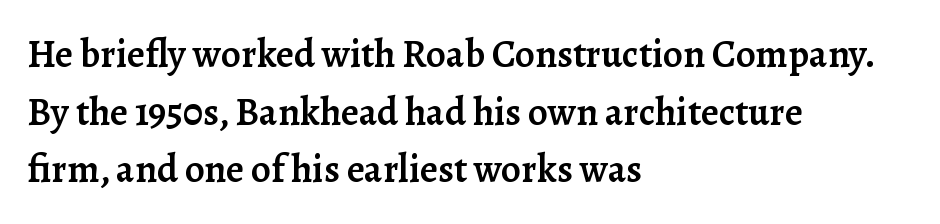
{"serif": "yes", "italic": "no", "bold": "semi", "weight": "semibold", "width": "normal", "stroke_contrast": "low", "x_height": "medium", "monospaced": "no", "underline": "no", "align": "left", "line_spacing": "normal", "line_spacing_ratio": 1.48, "letter_spacing": "normal", "letter_spacing_em": 0.0, "glyph_px": 39}
